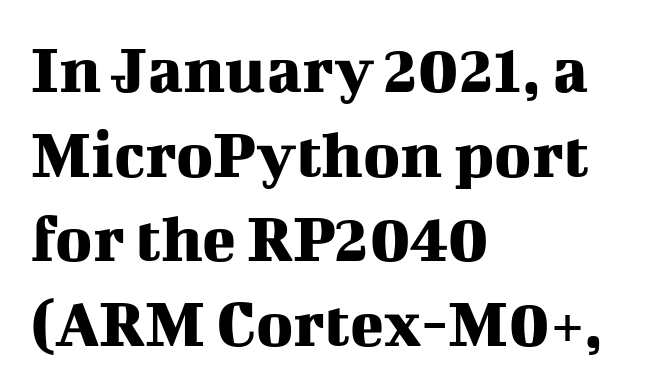
Q: Is the text italic (slanted)? A: No, it is upright.
Q: Is the typeface a serif or a sans-serif typeface? A: Serif.
Q: Is the text underlined? A: No.
Q: How is the paragraph aligned? A: Left-aligned.
Q: Is the spacing between letters normal or unusually wide? A: Normal.
Q: Width (condensed, normal, or wide)? A: Normal.
Q: Stroke contrast? A: Medium.
Q: x-height? A: Medium.
Q: Monospaced? A: No.
